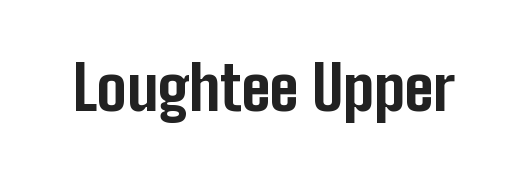
{"serif": "no", "italic": "no", "bold": "yes", "weight": "bold", "width": "condensed", "stroke_contrast": "low", "x_height": "medium", "monospaced": "no", "underline": "no", "letter_spacing": "normal", "letter_spacing_em": 0.0, "glyph_px": 61}
